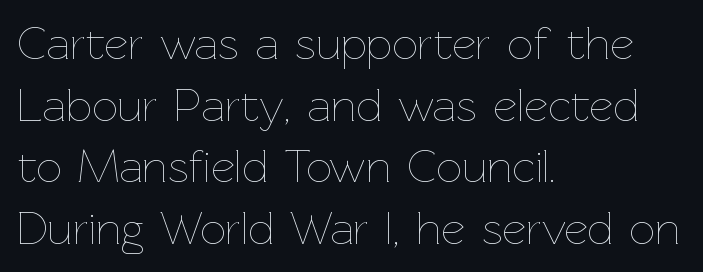
Q: Is the text bold? A: No.
Q: Is the text italic (slanted)? A: No, it is upright.
Q: Is the text underlined? A: No.
Q: How is the paragraph aligned? A: Left-aligned.
Q: Is the spacing between letters normal or unusually wide? A: Normal.
Q: Is the spacing between lines tight, normal or loose? A: Normal.
Q: Width (condensed, normal, or wide)? A: Normal.
Q: Stroke contrast? A: Low.
Q: x-height? A: Medium.
Q: Monospaced? A: No.
